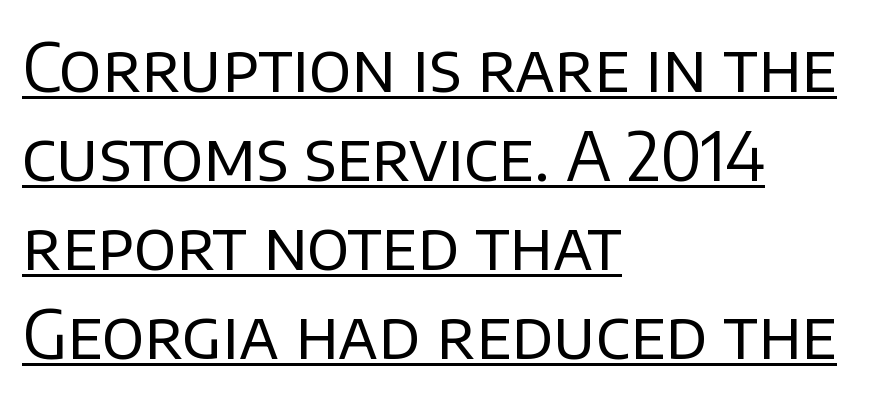
The image shows 67 px regular-weight sans-serif type, upright; set left-aligned, normal line spacing (1.33x), normal letter spacing, underlined; low stroke contrast and a large x-height.
